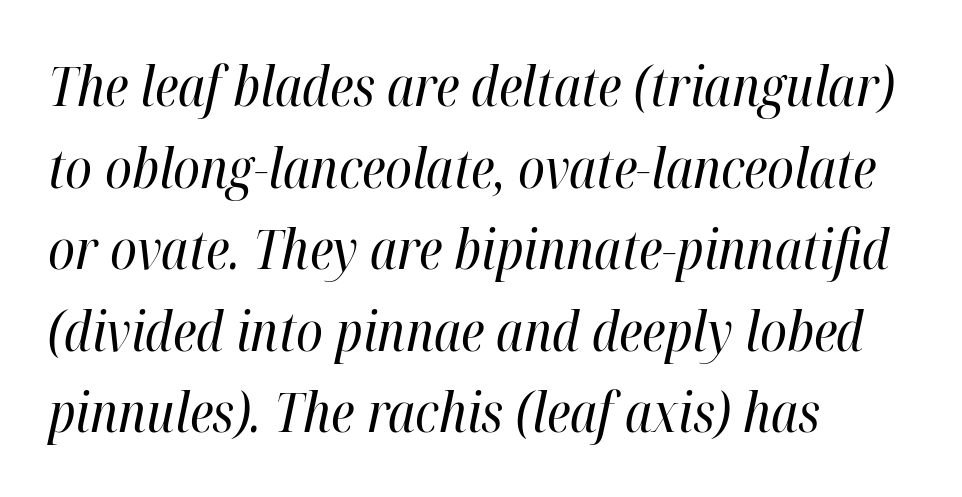
The strip under each line holds only bare page. Each word holds together tightly as a unit, with standard inter-letter gaps. Stroke thickness stays within the range of a standard reading face or lighter. The passage shown is typed in a proportional face where columns would drift. A classic flush-left, rag-right setting is used for this passage. The passage shown stacks its lines at a standard gap.
